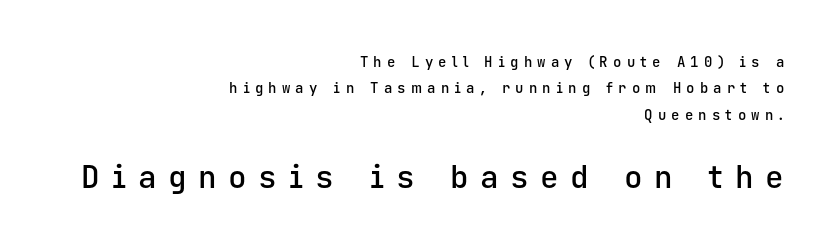
{"serif": "no", "italic": "no", "bold": "semi", "weight": "semibold", "width": "normal", "stroke_contrast": "low", "x_height": "medium", "monospaced": "yes", "underline": "no", "align": "right", "line_spacing_ratio": 1.89, "letter_spacing": "wide", "letter_spacing_em": 0.37, "larger_block": "second", "size_ratio": 2.21, "glyph_px": 31}
